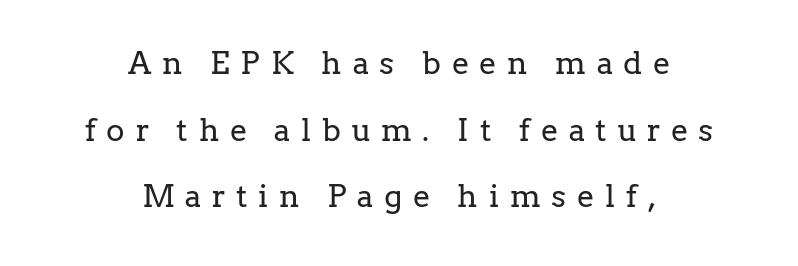
{"serif": "yes", "italic": "no", "bold": "no", "weight": "regular", "width": "normal", "stroke_contrast": "low", "x_height": "medium", "monospaced": "no", "underline": "no", "align": "center", "line_spacing": "loose", "line_spacing_ratio": 2.15, "letter_spacing": "wide", "letter_spacing_em": 0.35, "glyph_px": 31}
